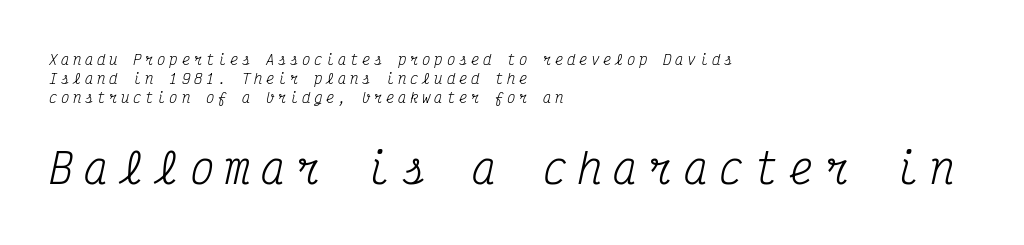
Q: Is the text bold? A: No.
Q: Is the text italic (slanted)? A: Yes, it leans right by about 12 degrees.
Q: Is the typeface a serif or a sans-serif typeface? A: Serif.
Q: Is the text underlined? A: No.
Q: How is the paragraph aligned? A: Left-aligned.
Q: Is the spacing between letters normal or unusually wide? A: Unusually wide.
Q: Is the spacing between lines tight, normal or loose? A: Normal.
Q: Which block of text is set in a larger size, the first (top) or the second (bottom)? A: The second (bottom) one.
Q: Width (condensed, normal, or wide)? A: Condensed.
Q: Stroke contrast? A: Medium.
Q: x-height? A: Medium.
Q: Monospaced? A: Yes.
